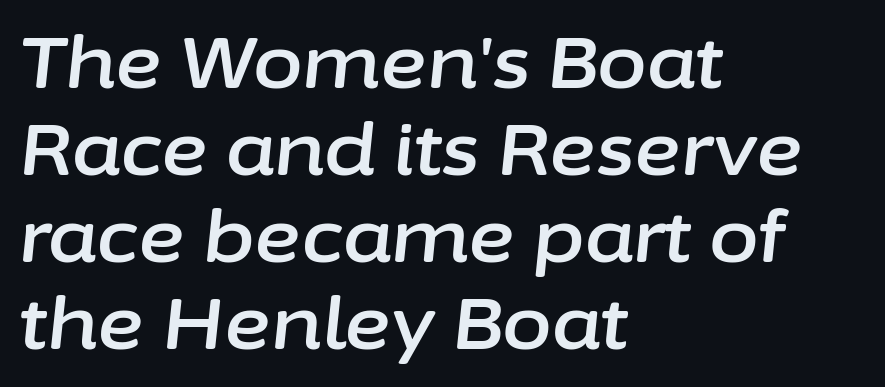
The baseline area is clear. The rag falls on the right side of this text block. The passage shown has conventional tracking throughout. Would a proofreader flag this as italicized? Yes. The letters advance in unequal steps, a hallmark of proportional type.
